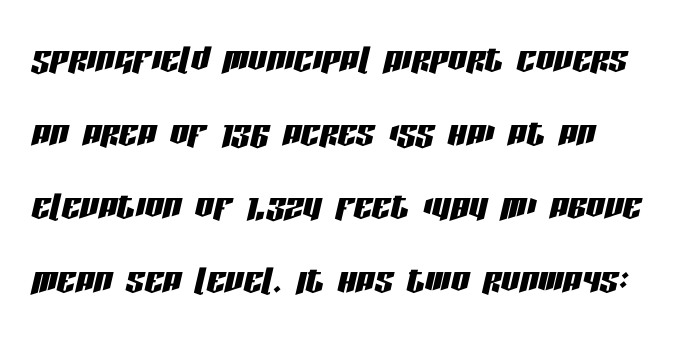
These lines keep a tight, regular rhythm from letter to letter. What's the leading like? Ordinary, nothing unusual. Varying glyph widths throughout — classic text-font behaviour. An italicized treatment has been applied to the whole sample. Type without underlining. One-word summary of the alignment: left.
